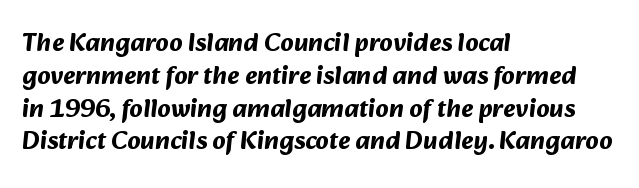
{"bold": "yes", "underline": "no", "align": "left", "line_spacing": "normal", "line_spacing_ratio": 1.26, "letter_spacing": "normal", "letter_spacing_em": 0.0, "glyph_px": 26}
